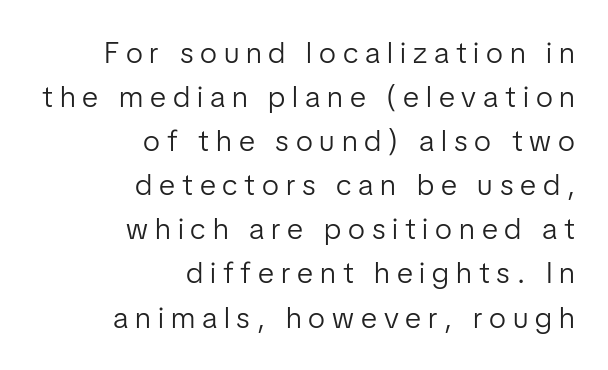
This is roman type, the default non-slanted kind. Letterform terminals end flat and unadorned throughout the passage. The rendering uses natural spacing where letterforms have individual widths. Compared with typical paragraphs, the rows here are spaced about the same. Caption: face not bold, strokes unweighted.
